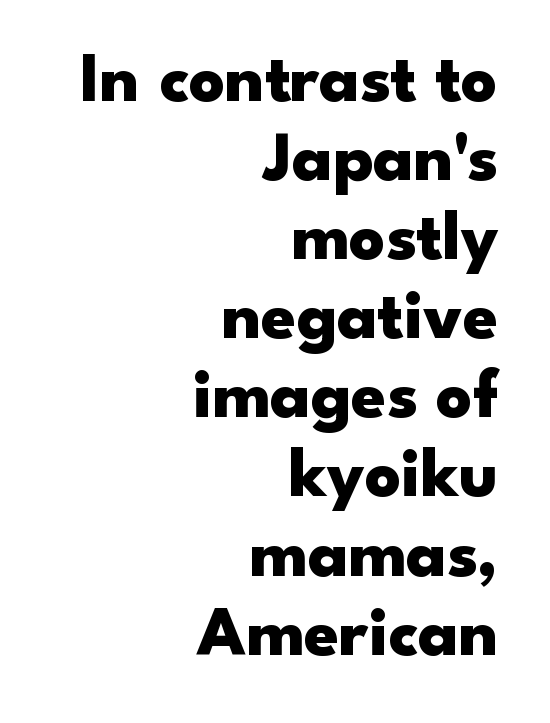
Letterform terminals end flat and unadorned throughout the passage. The rag falls on the left side of this text block. Descender tails drop into unmarked territory. This is heavy type, rendered in bold. Is this a fixed-width face? No — the glyphs have proportional, varying widths. The lines are packed closely together with very little leading.
